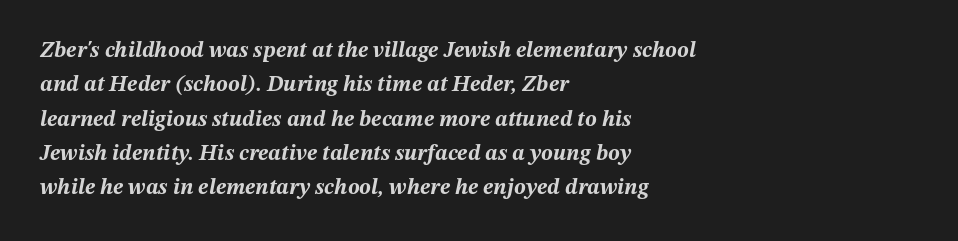
Letter spacing: default. Every letter is thick-stroked: bold, no question. Line beginnings align vertically; line endings do not. Rule under the text: the space is simply empty. Notice how the stems are inclined rather than vertical — that's the hallmark of italics.
